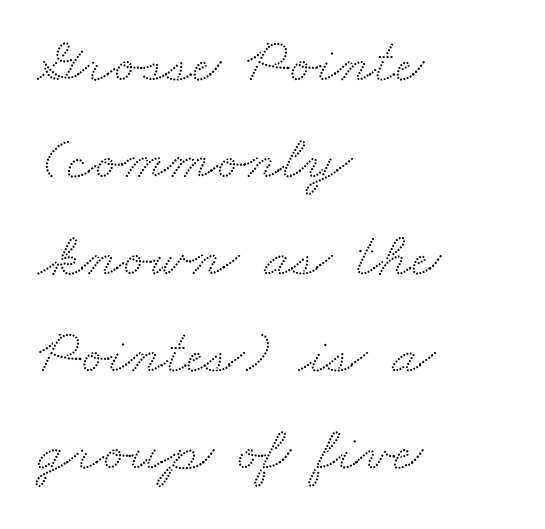
Does the leading feel generous? No, just average. A typesetter would call this zero additional tracking. If you drew a ruler down the left edge, every line would touch it. Note the varied advance widths — an 'i' is clearly narrower than an 'm'.
